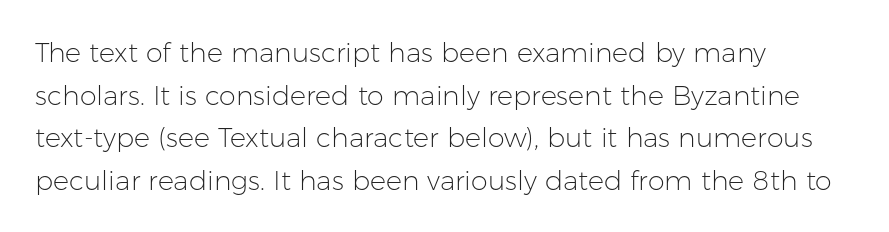
The image shows 27 px text type, upright; set left-aligned, normal line spacing (1.58x), normal letter spacing, not underlined.
